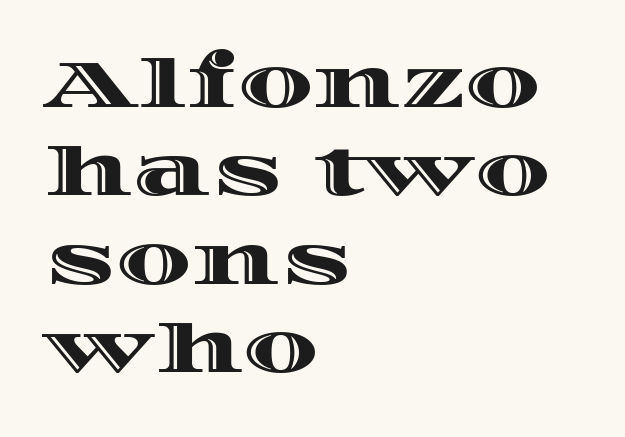
{"italic": "no", "width": "wide", "x_height": "large", "monospaced": "no", "underline": "no", "align": "left", "line_spacing": "normal", "line_spacing_ratio": 1.32, "letter_spacing": "normal", "letter_spacing_em": 0.0, "glyph_px": 67}
